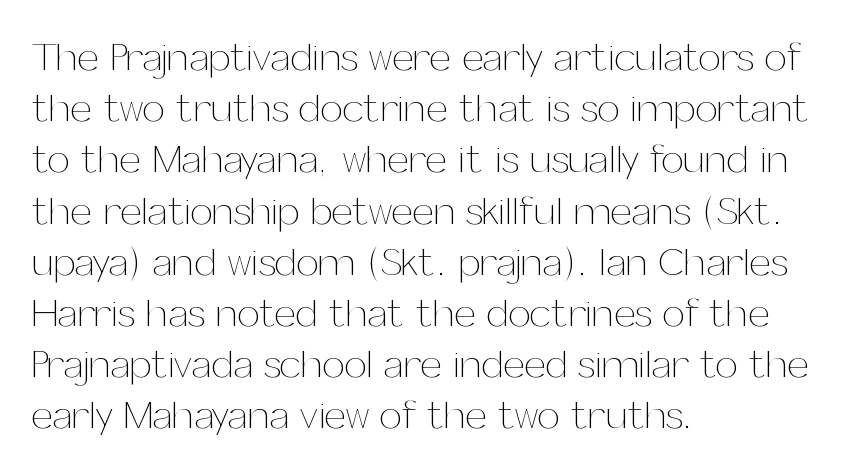
Q: Is the text bold? A: No.
Q: Is the text italic (slanted)? A: No, it is upright.
Q: Is the text underlined? A: No.
Q: How is the paragraph aligned? A: Left-aligned.
Q: Is the spacing between letters normal or unusually wide? A: Normal.
Q: Is the spacing between lines tight, normal or loose? A: Normal.
Q: Width (condensed, normal, or wide)? A: Normal.
Q: Stroke contrast? A: Medium.
Q: x-height? A: Medium.
Q: Monospaced? A: No.
